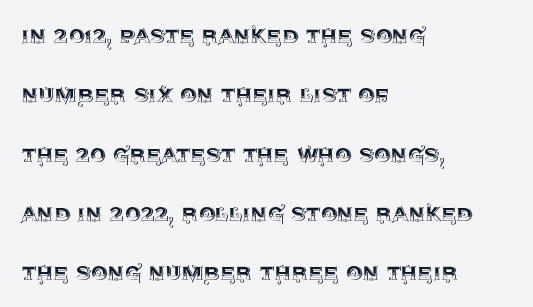
{"italic": "no", "underline": "no", "align": "left", "line_spacing": "loose", "line_spacing_ratio": 2.28, "letter_spacing": "normal", "letter_spacing_em": 0.0, "glyph_px": 26}
